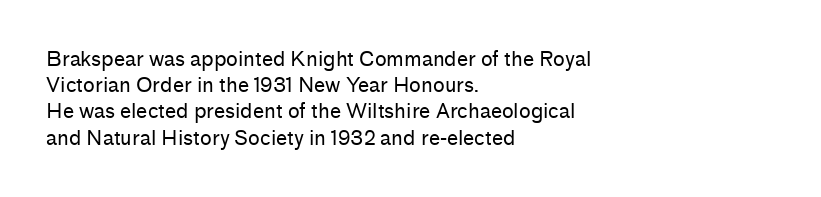
{"italic": "no", "bold": "no", "underline": "no", "align": "left", "line_spacing": "normal", "line_spacing_ratio": 1.31, "letter_spacing": "normal", "letter_spacing_em": 0.0, "glyph_px": 20}
